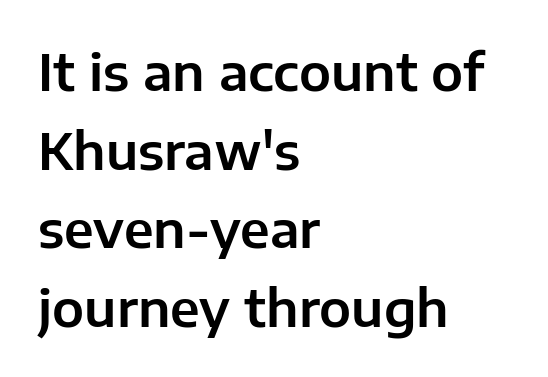
The image shows 51 px sans-serif type, upright; set left-aligned, normal line spacing (1.54x), normal letter spacing, not underlined; low stroke contrast and a medium x-height.
